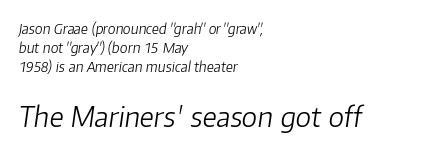
The image shows 28 px light type, italic (leaning right); set left-aligned, normal line spacing (1.34x), normal letter spacing, not underlined; the second (bottom) block is 2.0x larger; low stroke contrast and a medium x-height.
